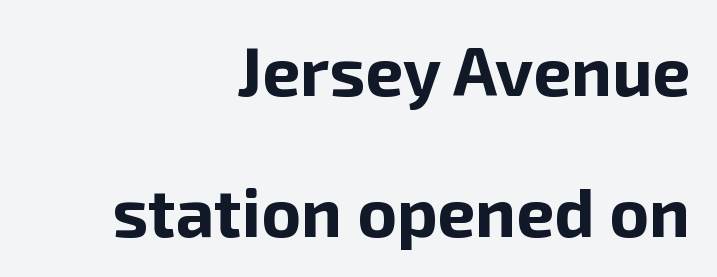
The space directly below the letters is spotless. Every character sits straight up, as roman type does. Nobody touched the tracking dial on this one. The designer went with a sans here, leaving each stem footless. The letters advance in unequal steps, a hallmark of proportional type.
